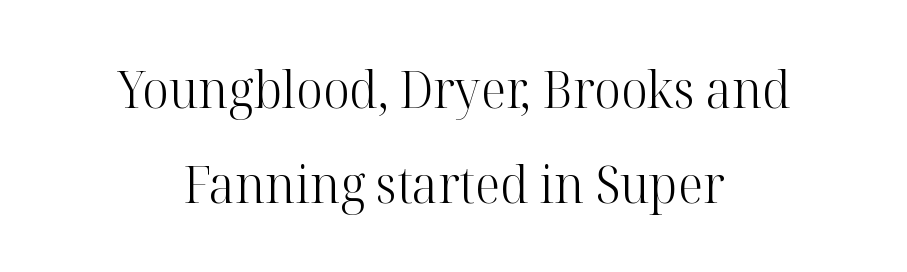
The image shows 52 px light serif type, upright; set centered, line spacing 1.83x, normal letter spacing, not underlined; high stroke contrast and a medium x-height.
